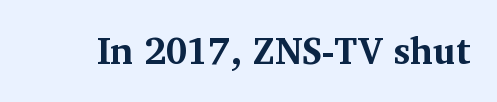
Q: Is the text bold? A: Yes.
Q: Is the text italic (slanted)? A: No, it is upright.
Q: Is the typeface a serif or a sans-serif typeface? A: Serif.
Q: Is the text underlined? A: No.
Q: Is the spacing between letters normal or unusually wide? A: Normal.
Q: Width (condensed, normal, or wide)? A: Normal.
Q: Stroke contrast? A: Medium.
Q: x-height? A: Medium.
Q: Monospaced? A: No.
